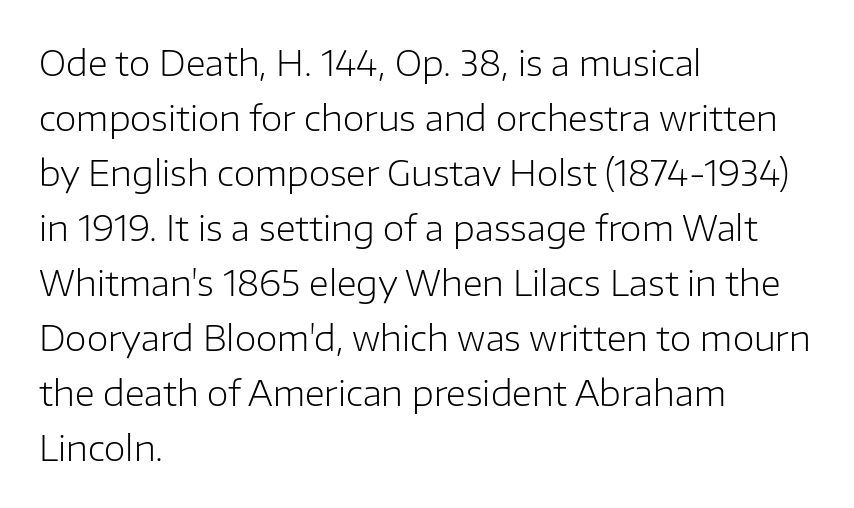
{"serif": "no", "italic": "no", "bold": "no", "weight": "light", "width": "normal", "stroke_contrast": "low", "x_height": "medium", "monospaced": "no", "underline": "no", "align": "left", "line_spacing": "normal", "line_spacing_ratio": 1.57, "letter_spacing": "normal", "letter_spacing_em": 0.0, "glyph_px": 35}
